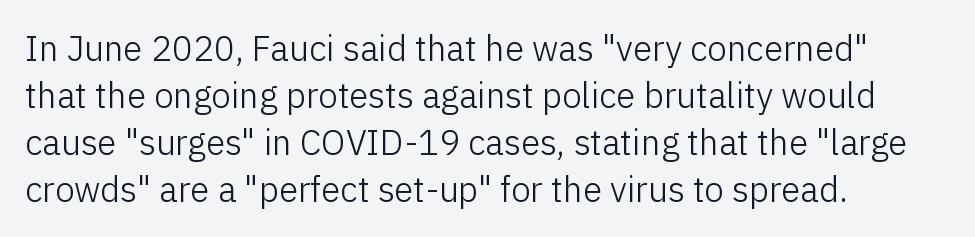
Honestly, the letter spacing is just normal — you wouldn't notice it. These lines are rendered in a variable-pitch font. Counters stay open thanks to moderate or lighter strokes. Plain, unruled lines of type.
